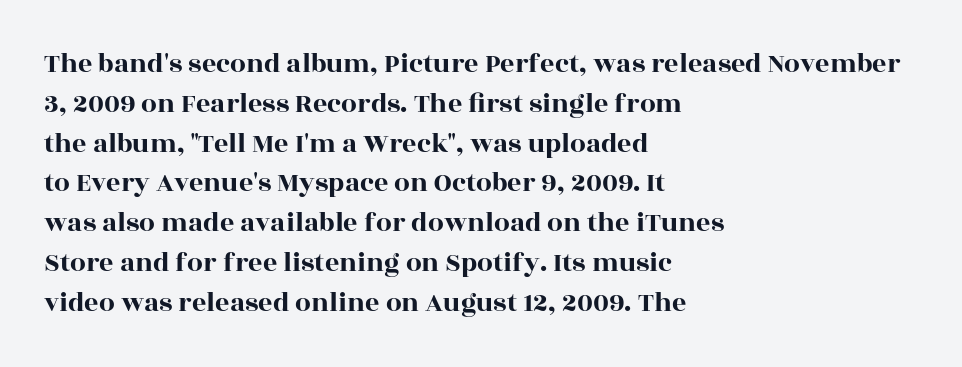
The area under the type is left untouched. Note the varied advance widths — an 'i' is clearly narrower than an 'm'. A classic flush-left, rag-right setting is used for this passage. Horizontal bands of white between lines are of average thickness. Rendered with straight, roman letterforms.
